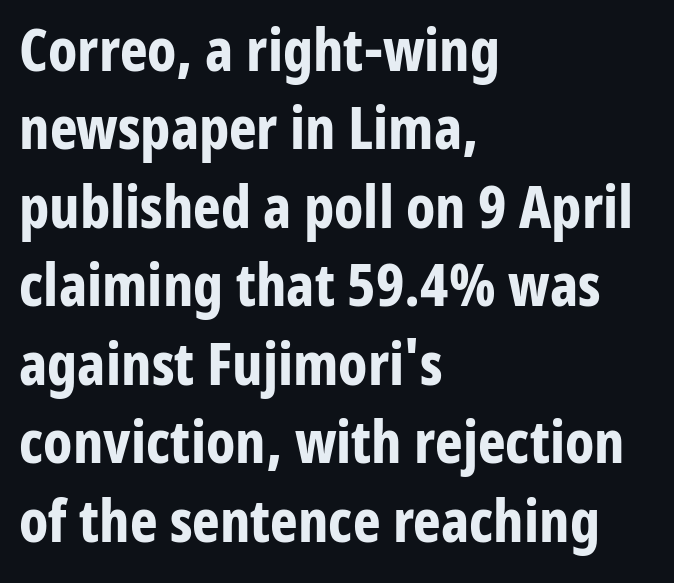
{"serif": "no", "italic": "no", "bold": "yes", "weight": "bold", "width": "condensed", "stroke_contrast": "low", "x_height": "medium", "monospaced": "no", "underline": "no", "align": "left", "line_spacing": "normal", "line_spacing_ratio": 1.33, "letter_spacing": "normal", "letter_spacing_em": 0.0, "glyph_px": 59}
